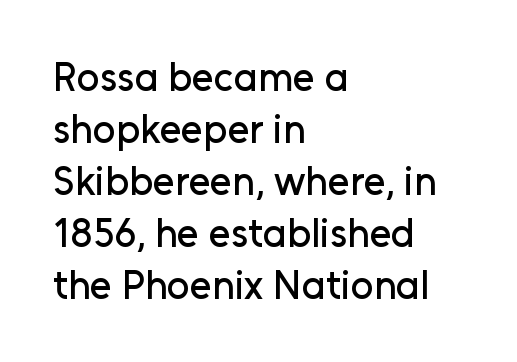
The image shows 40 px sans-serif type, upright; set left-aligned, normal line spacing (1.3x), normal letter spacing, not underlined; low stroke contrast and a medium x-height.
